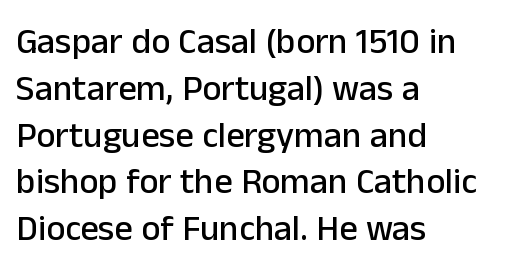
{"serif": "no", "italic": "no", "width": "normal", "stroke_contrast": "low", "x_height": "medium", "monospaced": "no", "underline": "no", "align": "left", "line_spacing": "normal", "line_spacing_ratio": 1.3, "letter_spacing": "normal", "letter_spacing_em": 0.0, "glyph_px": 36}
